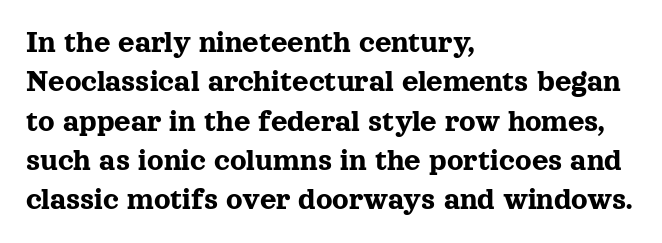
{"serif": "yes", "italic": "no", "width": "normal", "x_height": "medium", "monospaced": "no", "underline": "no", "align": "left", "line_spacing_ratio": 1.23, "letter_spacing": "normal", "letter_spacing_em": 0.0, "glyph_px": 32}
